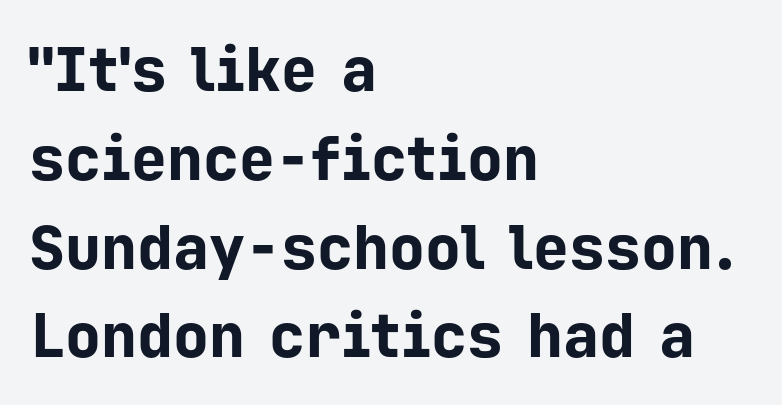
The type sits square on the baseline with zero lean. Check the space under the baseline: it is left empty. Baseline-to-baseline distance is the conventional proportion of letter height. The characters display no serif detailing; their extremities are plain.
